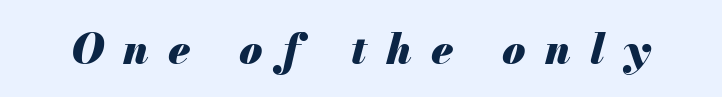
The image shows 42 px heavy type, italic (leaning right); set unusually wide letter spacing (+0.46 em), not underlined; medium stroke contrast and a small x-height.
